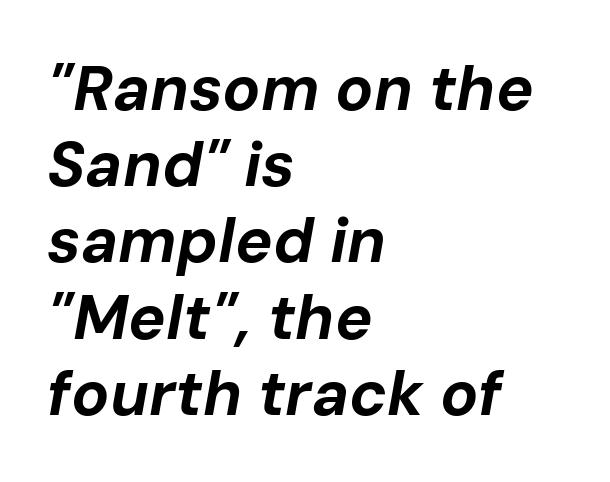
The image shows 63 px bold type, italic (leaning right); set left-aligned, line spacing 1.21x, normal letter spacing, not underlined; low stroke contrast and a medium x-height.
